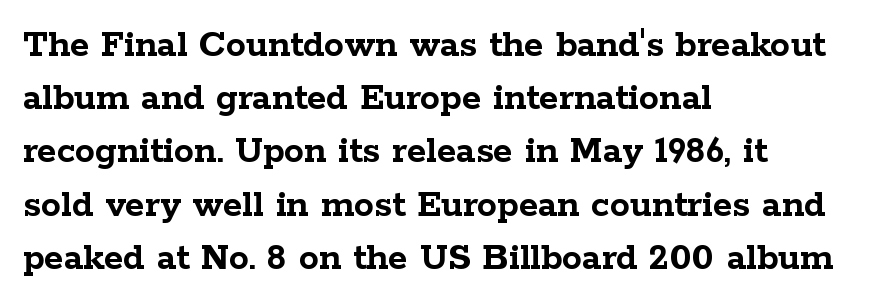
{"serif": "yes", "italic": "no", "bold": "yes", "weight": "semibold", "width": "wide", "stroke_contrast": "low", "x_height": "medium", "monospaced": "no", "underline": "no", "align": "left", "line_spacing": "normal", "line_spacing_ratio": 1.33, "letter_spacing": "normal", "letter_spacing_em": 0.0, "glyph_px": 40}
